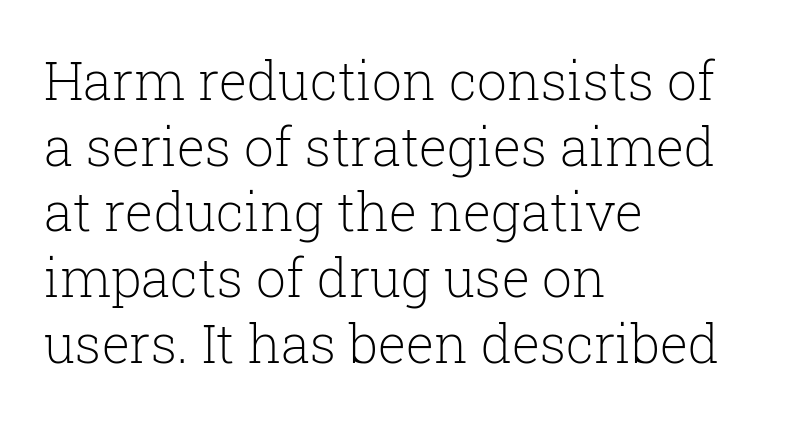
The image shows 53 px light serif type, upright; set left-aligned, line spacing 1.24x, normal letter spacing, not underlined; low stroke contrast and a medium x-height.
